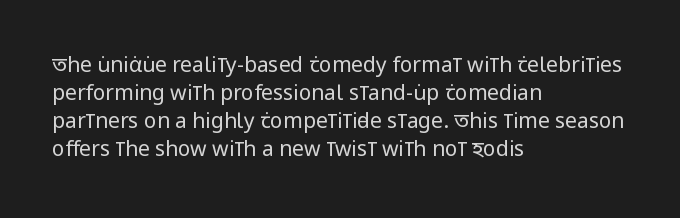
Visually the block forms a straight wall on the left and a jagged coastline on the right. Style check: upright. Bold? No — there's no thickening of the strokes. Notice how descenders clear the ascenders below comfortably — that's standard leading. Each word holds together tightly as a unit, with standard inter-letter gaps.
